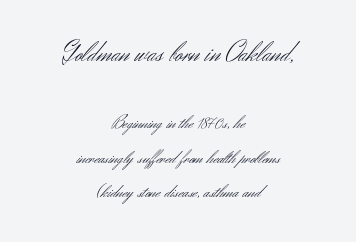
Q: Is the text bold? A: No.
Q: Is the text italic (slanted)? A: Yes.
Q: Is the typeface a serif or a sans-serif typeface? A: Sans-serif.
Q: Is the text underlined? A: No.
Q: How is the paragraph aligned? A: Centered.
Q: Is the spacing between letters normal or unusually wide? A: Normal.
Q: Which block of text is set in a larger size, the first (top) or the second (bottom)? A: The first (top) one.
Q: Width (condensed, normal, or wide)? A: Normal.
Q: Stroke contrast? A: Medium.
Q: x-height? A: Small.
Q: Monospaced? A: No.
